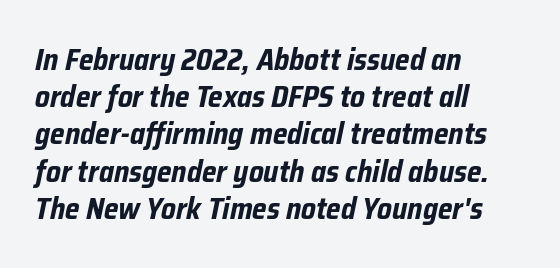
{"italic": "yes", "lean": "right", "slant_degrees": 12, "bold": "yes", "weight": "bold", "width": "condensed", "stroke_contrast": "low", "x_height": "medium", "monospaced": "no", "underline": "no", "align": "left", "line_spacing_ratio": 1.24, "letter_spacing": "normal", "letter_spacing_em": 0.0, "glyph_px": 30}
